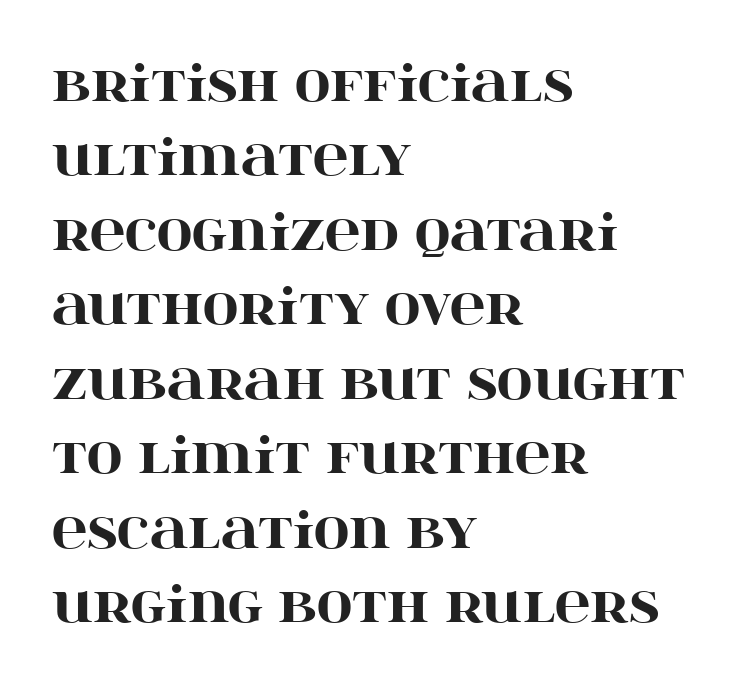
How are the letters spaced? Ordinarily, with no added tracking. Leading matches the norm, producing a regular column. Posture: upright roman. The letters are bold, with thick, heavy strokes.
